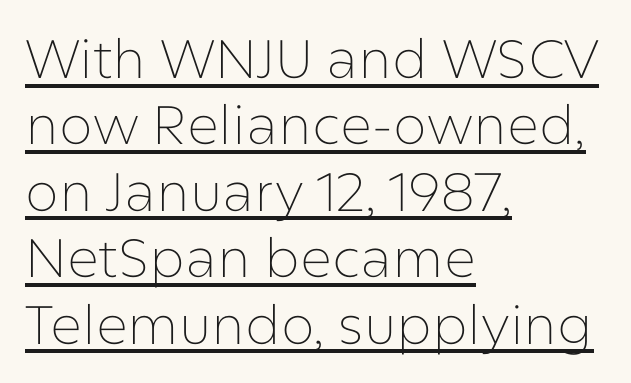
Q: Is the text bold? A: No.
Q: Is the text italic (slanted)? A: No, it is upright.
Q: Is the typeface a serif or a sans-serif typeface? A: Sans-serif.
Q: Is the text underlined? A: Yes.
Q: How is the paragraph aligned? A: Left-aligned.
Q: Is the spacing between letters normal or unusually wide? A: Normal.
Q: Width (condensed, normal, or wide)? A: Normal.
Q: Stroke contrast? A: Low.
Q: x-height? A: Medium.
Q: Monospaced? A: No.
